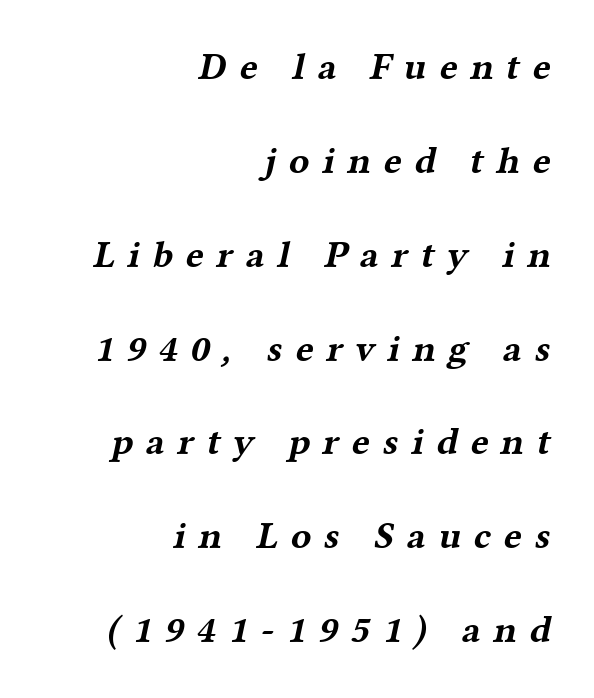
Q: Is the text bold? A: Yes.
Q: Is the typeface a serif or a sans-serif typeface? A: Serif.
Q: Is the text underlined? A: No.
Q: How is the paragraph aligned? A: Right-aligned.
Q: Is the spacing between letters normal or unusually wide? A: Unusually wide.
Q: Is the spacing between lines tight, normal or loose? A: Loose.
Q: Width (condensed, normal, or wide)? A: Wide.
Q: Stroke contrast? A: Medium.
Q: x-height? A: Medium.
Q: Monospaced? A: No.
